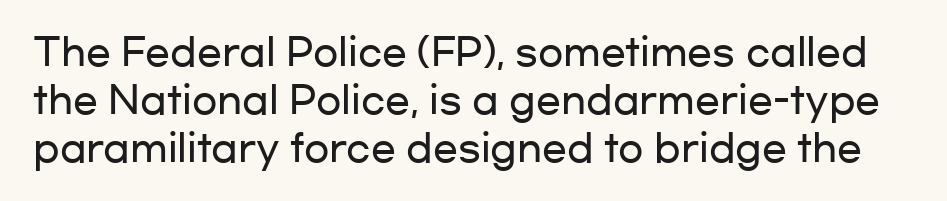
Each letter keeps its own natural width here, so spacing adapts to shape. Descenders are the only things crossing below the line. The space between consecutive lines is moderate. The letters stand straight up with perfectly vertical stems. Nope, no serifs anywhere on these letters. No extra tracking has been applied to these lines.
